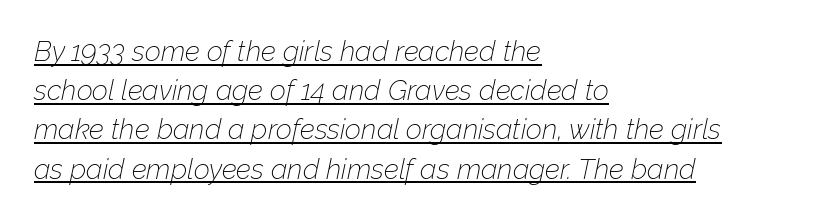
{"italic": "yes", "lean": "right", "slant_degrees": 12, "bold": "no", "weight": "thin", "width": "normal", "stroke_contrast": "low", "x_height": "medium", "monospaced": "no", "underline": "yes", "align": "left", "line_spacing": "normal", "line_spacing_ratio": 1.4, "letter_spacing": "normal", "letter_spacing_em": 0.0, "glyph_px": 28}
